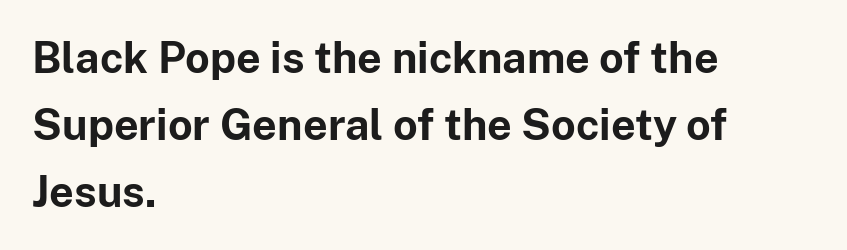
Leading matches the norm, producing a regular column. Spacing verdict: proportional, widths tailored to each character. The space beneath each line is pristine and unruled. Typographically, this falls in the sans-serif category. You'd pick this weight for a headline — it's a proper bold. Posture: vertical.
